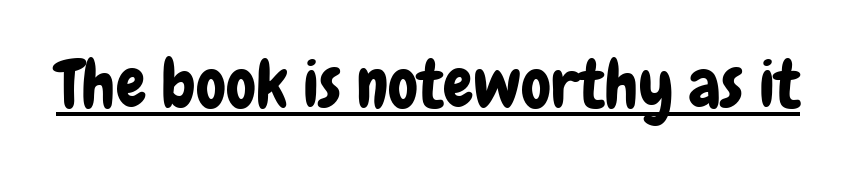
The image shows 67 px condensed sans-serif type, upright; set normal letter spacing, underlined; low stroke contrast and a medium x-height.
